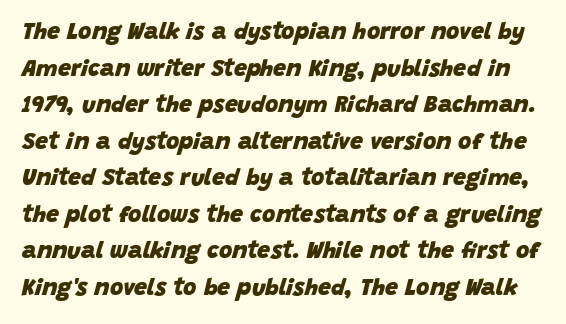
The image shows 23 px bold type, italic (leaning right); set normal line spacing (1.59x), normal letter spacing, not underlined.
